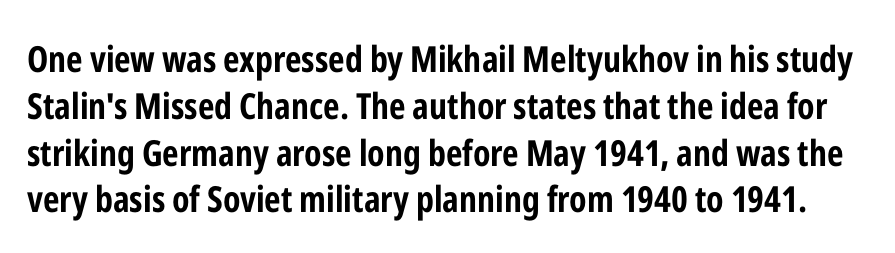
{"serif": "no", "italic": "no", "bold": "yes", "weight": "bold", "width": "condensed", "stroke_contrast": "low", "x_height": "medium", "monospaced": "no", "underline": "no", "line_spacing": "normal", "line_spacing_ratio": 1.3, "letter_spacing": "normal", "letter_spacing_em": 0.0, "glyph_px": 36}
